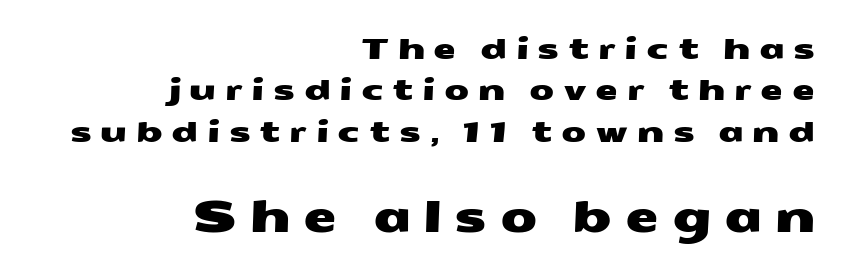
{"serif": "no", "width": "wide", "stroke_contrast": "medium", "x_height": "medium", "monospaced": "no", "underline": "no", "align": "right", "line_spacing": "normal", "line_spacing_ratio": 1.43, "letter_spacing": "wide", "letter_spacing_em": 0.29, "larger_block": "second", "size_ratio": 1.48, "glyph_px": 43}
